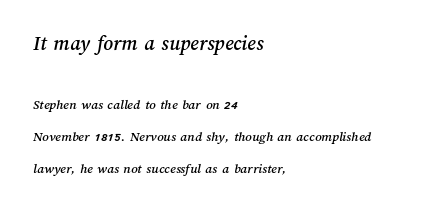
The image shows 21 px text type; set left-aligned, loose line spacing (2.27x), normal letter spacing, not underlined; the first (top) block is 1.5x larger.
